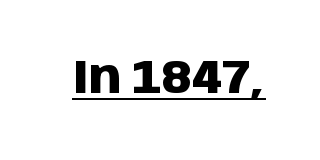
Q: Is the text bold? A: Yes.
Q: Is the text italic (slanted)? A: No, it is upright.
Q: Is the typeface a serif or a sans-serif typeface? A: Sans-serif.
Q: Is the text underlined? A: Yes.
Q: Is the spacing between letters normal or unusually wide? A: Normal.
Q: Width (condensed, normal, or wide)? A: Normal.
Q: Stroke contrast? A: Low.
Q: x-height? A: Large.
Q: Monospaced? A: No.
